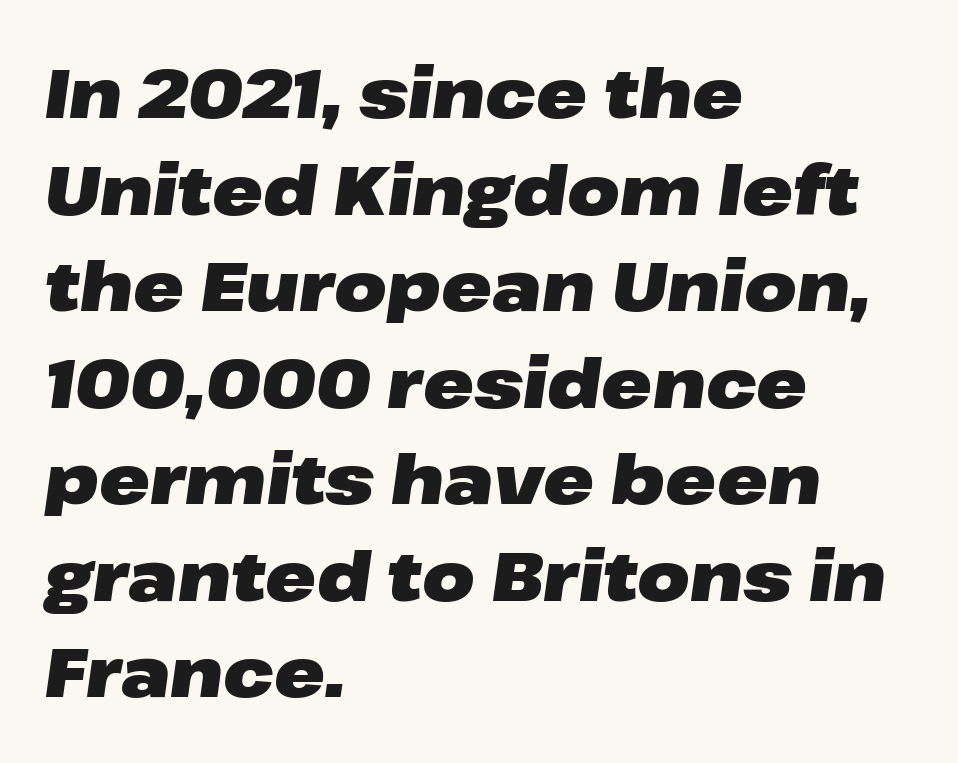
{"italic": "yes", "lean": "right", "slant_degrees": 8, "bold": "yes", "weight": "heavy", "width": "wide", "stroke_contrast": "low", "x_height": "medium", "monospaced": "no", "underline": "no", "align": "left", "line_spacing": "normal", "line_spacing_ratio": 1.42, "letter_spacing": "normal", "letter_spacing_em": 0.0, "glyph_px": 68}
